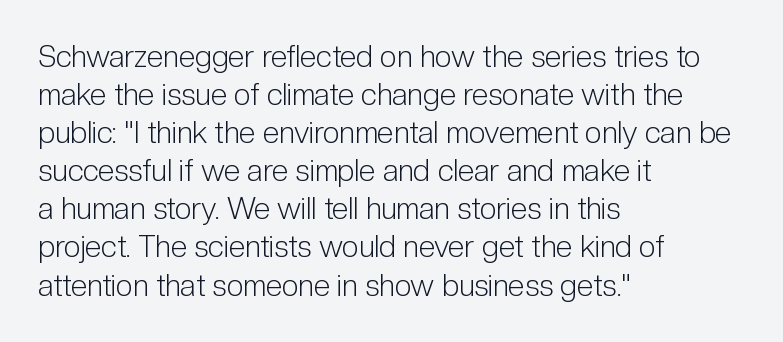
Q: Is the text bold? A: No.
Q: Is the text italic (slanted)? A: No, it is upright.
Q: Is the typeface a serif or a sans-serif typeface? A: Sans-serif.
Q: Is the text underlined? A: No.
Q: How is the paragraph aligned? A: Left-aligned.
Q: Is the spacing between letters normal or unusually wide? A: Normal.
Q: Is the spacing between lines tight, normal or loose? A: Normal.
Q: Width (condensed, normal, or wide)? A: Condensed.
Q: Stroke contrast? A: Low.
Q: x-height? A: Medium.
Q: Monospaced? A: No.
